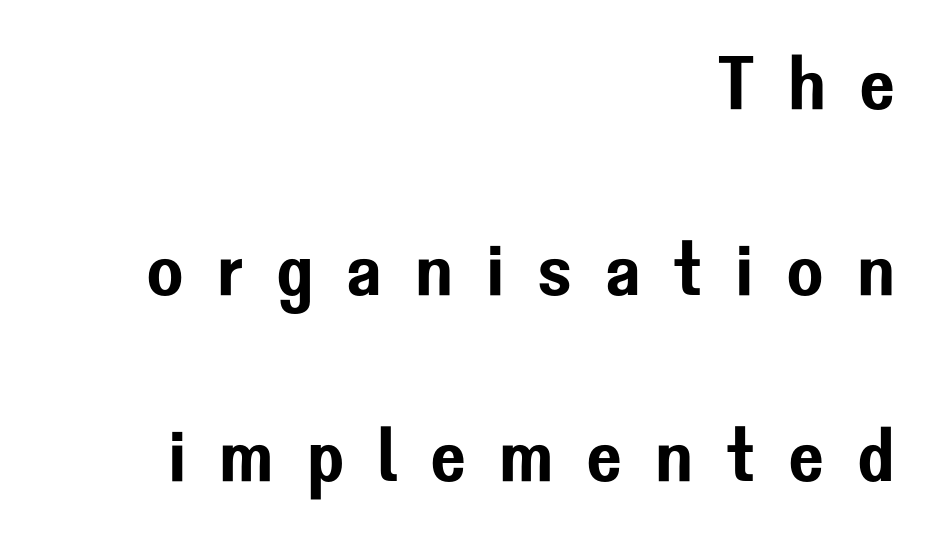
Descender tails drop into unmarked territory. Here the glyphs are tracked loosely, breaking word shapes into spaced letters. The passage is arranged like a letterhead date or caption credit — flush right. The characters display no serif detailing; their extremities are plain.
